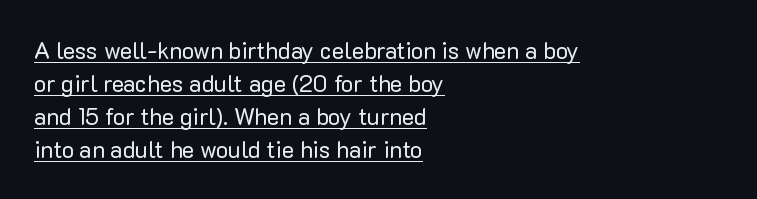
{"italic": "no", "bold": "no", "underline": "yes", "align": "left", "line_spacing": "normal", "line_spacing_ratio": 1.44, "letter_spacing": "normal", "letter_spacing_em": 0.0, "glyph_px": 23}
